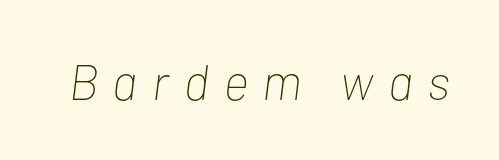
Q: Is the text bold? A: No.
Q: Is the text italic (slanted)? A: Yes, it leans right by about 7 degrees.
Q: Is the text underlined? A: No.
Q: Is the spacing between letters normal or unusually wide? A: Unusually wide.
Q: Width (condensed, normal, or wide)? A: Condensed.
Q: Stroke contrast? A: Low.
Q: x-height? A: Medium.
Q: Monospaced? A: No.
